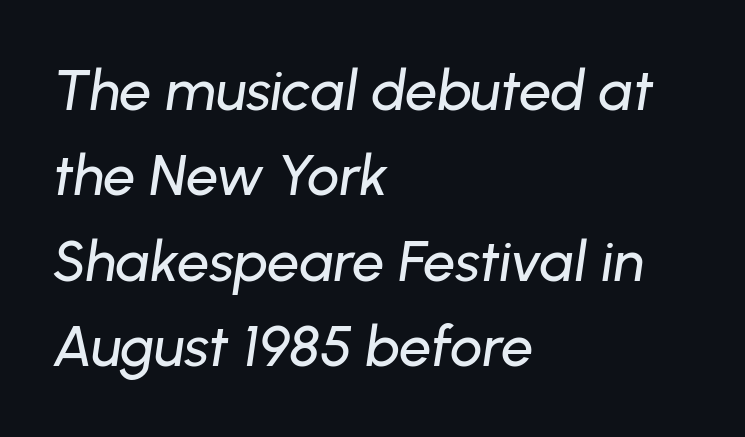
{"italic": "yes", "lean": "right", "slant_degrees": 8, "width": "normal", "stroke_contrast": "low", "x_height": "medium", "monospaced": "no", "underline": "no", "align": "left", "line_spacing": "normal", "line_spacing_ratio": 1.5, "letter_spacing": "normal", "letter_spacing_em": 0.0, "glyph_px": 57}
